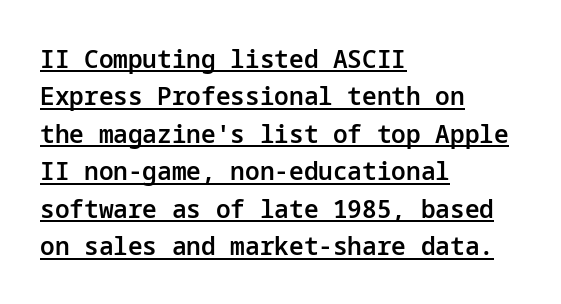
Look at the tracking — it's just the regular setting, nothing added. The typesetter chose a ragged-right arrangement here. A typesetter would call this leading conventional body-copy spacing. Vertical strokes here are truly vertical.
